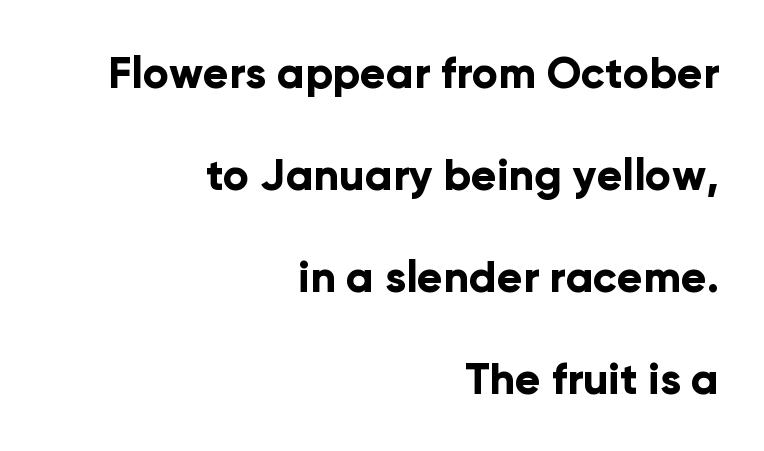
{"serif": "no", "italic": "no", "bold": "yes", "weight": "bold", "width": "normal", "stroke_contrast": "low", "x_height": "medium", "monospaced": "no", "underline": "no", "align": "right", "line_spacing": "loose", "line_spacing_ratio": 2.37, "letter_spacing": "normal", "letter_spacing_em": 0.0, "glyph_px": 43}
